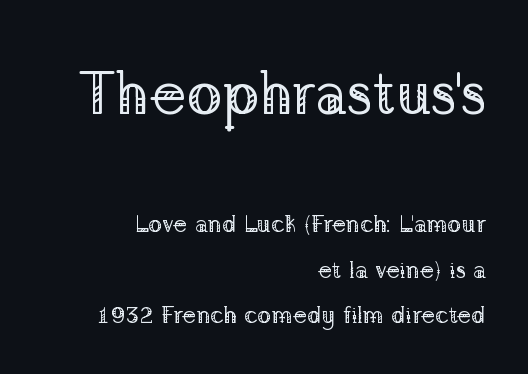
Q: Is the text bold? A: No.
Q: Is the text italic (slanted)? A: No, it is upright.
Q: Is the typeface a serif or a sans-serif typeface? A: Serif.
Q: Is the text underlined? A: No.
Q: How is the paragraph aligned? A: Right-aligned.
Q: Is the spacing between letters normal or unusually wide? A: Normal.
Q: Which block of text is set in a larger size, the first (top) or the second (bottom)? A: The first (top) one.
Q: Width (condensed, normal, or wide)? A: Normal.
Q: Stroke contrast? A: Low.
Q: x-height? A: Medium.
Q: Monospaced? A: No.
